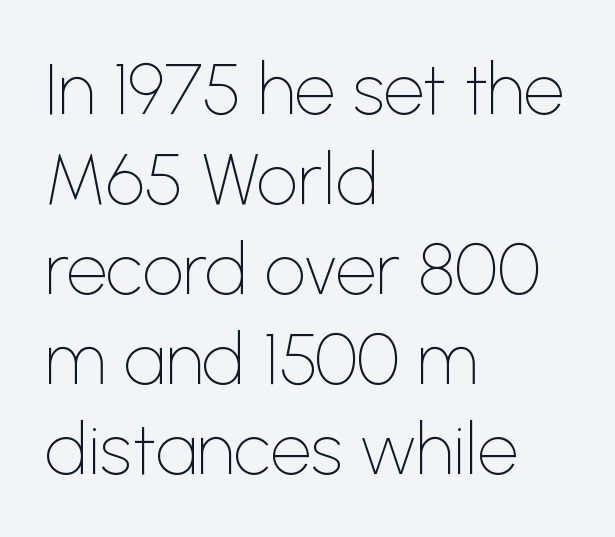
Q: Is the text bold? A: No.
Q: Is the text italic (slanted)? A: No, it is upright.
Q: Is the typeface a serif or a sans-serif typeface? A: Sans-serif.
Q: Is the text underlined? A: No.
Q: How is the paragraph aligned? A: Left-aligned.
Q: Is the spacing between letters normal or unusually wide? A: Normal.
Q: Is the spacing between lines tight, normal or loose? A: Normal.
Q: Width (condensed, normal, or wide)? A: Normal.
Q: Stroke contrast? A: Low.
Q: x-height? A: Medium.
Q: Monospaced? A: No.
